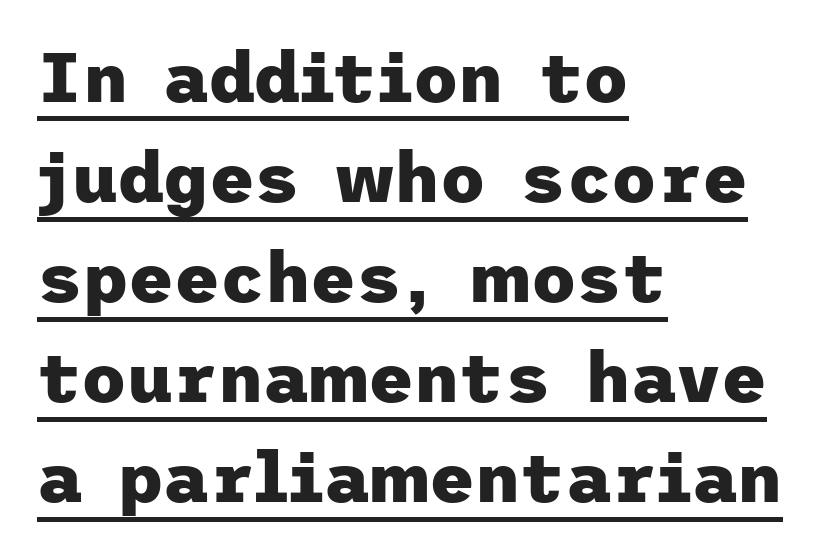
{"serif": "no", "italic": "no", "bold": "yes", "weight": "heavy", "width": "normal", "stroke_contrast": "low", "x_height": "medium", "underline": "yes", "align": "left", "line_spacing": "normal", "line_spacing_ratio": 1.43, "letter_spacing": "normal", "letter_spacing_em": 0.0, "glyph_px": 70}
